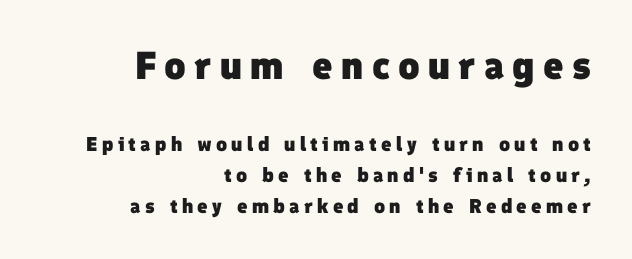
{"serif": "no", "bold": "yes", "weight": "heavy", "width": "normal", "stroke_contrast": "low", "x_height": "medium", "monospaced": "no", "underline": "no", "align": "right", "line_spacing": "normal", "line_spacing_ratio": 1.54, "letter_spacing": "wide", "letter_spacing_em": 0.21, "larger_block": "first", "size_ratio": 1.95, "glyph_px": 39}
